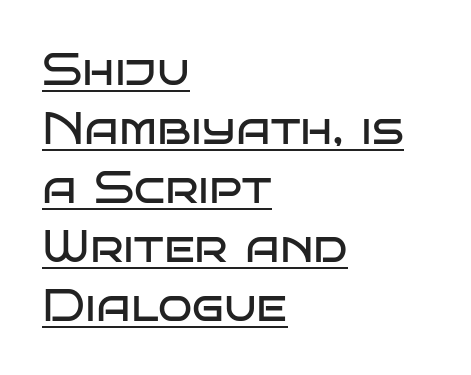
Q: Is the text bold? A: No.
Q: Is the text italic (slanted)? A: No, it is upright.
Q: Is the typeface a serif or a sans-serif typeface? A: Sans-serif.
Q: Is the text underlined? A: Yes.
Q: How is the paragraph aligned? A: Left-aligned.
Q: Is the spacing between letters normal or unusually wide? A: Normal.
Q: Is the spacing between lines tight, normal or loose? A: Normal.
Q: Width (condensed, normal, or wide)? A: Wide.
Q: Stroke contrast? A: Low.
Q: x-height? A: Large.
Q: Monospaced? A: No.
